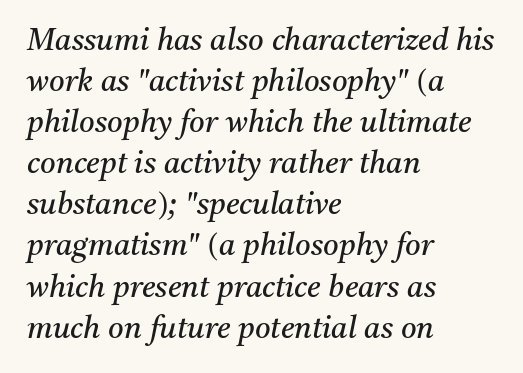
The image shows 30 px regular-weight serif type, italic (leaning right); set left-aligned, normal line spacing (1.37x), normal letter spacing, not underlined; medium stroke contrast and a medium x-height.
